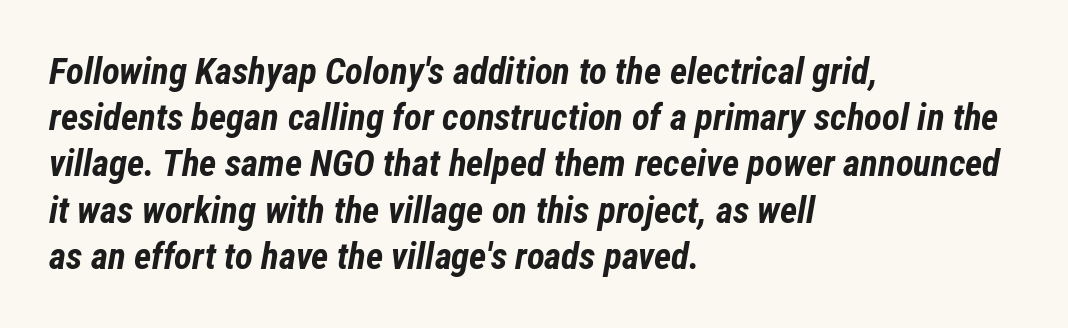
The image shows 37 px bold, condensed type, italic (leaning right); set left-aligned, normal line spacing (1.25x), normal letter spacing, not underlined; low stroke contrast and a medium x-height.
